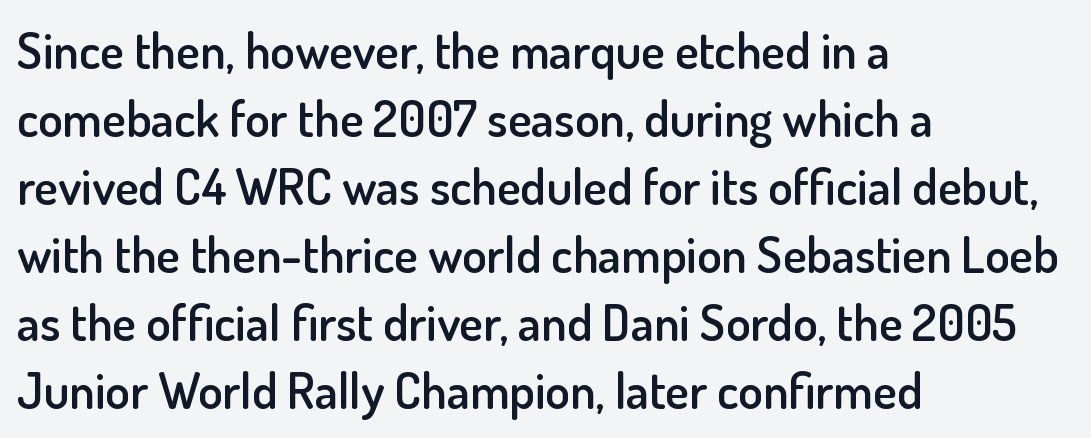
{"serif": "no", "italic": "no", "bold": "semi", "weight": "semibold", "width": "normal", "stroke_contrast": "low", "x_height": "small", "monospaced": "no", "underline": "no", "align": "left", "line_spacing": "normal", "line_spacing_ratio": 1.36, "letter_spacing": "normal", "letter_spacing_em": 0.0, "glyph_px": 50}
